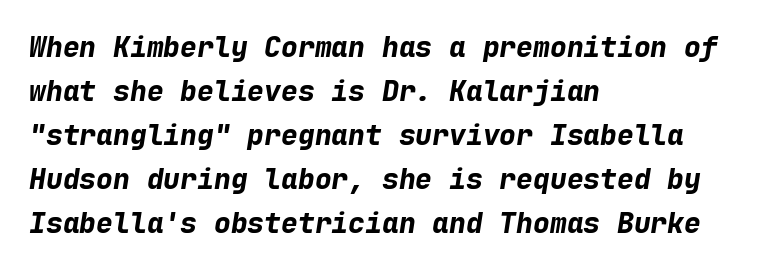
{"italic": "yes", "lean": "right", "slant_degrees": 9, "bold": "yes", "weight": "bold", "width": "normal", "stroke_contrast": "low", "x_height": "medium", "monospaced": "yes", "underline": "no", "align": "left", "line_spacing": "normal", "line_spacing_ratio": 1.57, "letter_spacing": "normal", "letter_spacing_em": 0.0, "glyph_px": 28}
